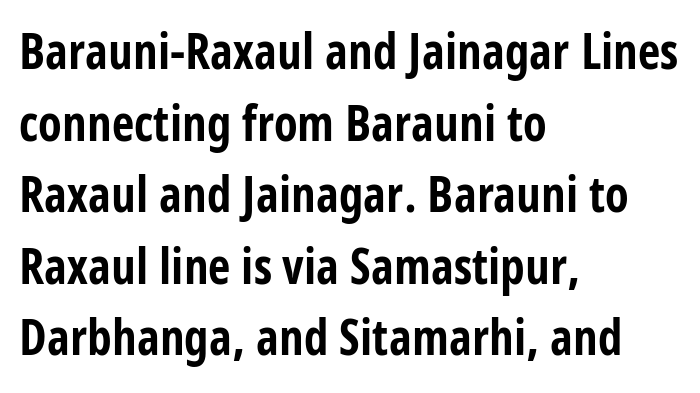
Q: Is the text bold? A: Yes.
Q: Is the text italic (slanted)? A: No, it is upright.
Q: Is the typeface a serif or a sans-serif typeface? A: Sans-serif.
Q: Is the text underlined? A: No.
Q: How is the paragraph aligned? A: Left-aligned.
Q: Is the spacing between letters normal or unusually wide? A: Normal.
Q: Is the spacing between lines tight, normal or loose? A: Normal.
Q: Width (condensed, normal, or wide)? A: Condensed.
Q: Stroke contrast? A: Low.
Q: x-height? A: Large.
Q: Monospaced? A: No.
